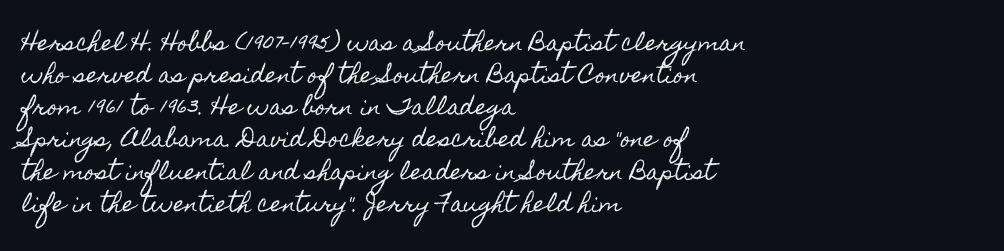
The image shows 21 px text type; set left-aligned, normal line spacing (1.53x), normal letter spacing, not underlined.
